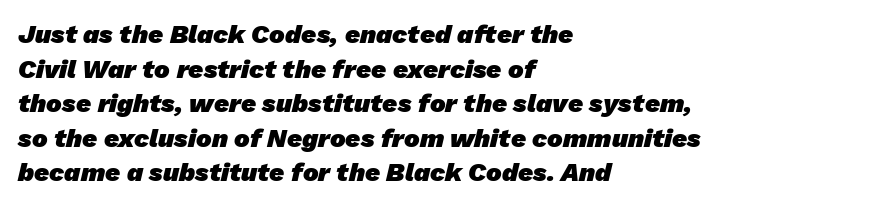
The image shows 26 px bold type; set left-aligned, normal line spacing (1.33x), normal letter spacing, not underlined.
